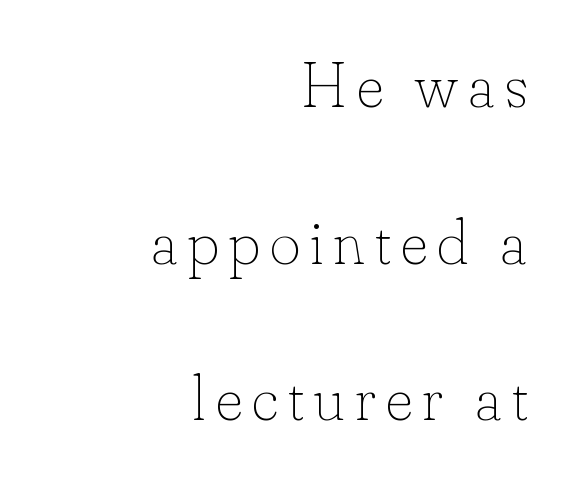
Q: Is the text bold? A: No.
Q: Is the text italic (slanted)? A: No, it is upright.
Q: Is the text underlined? A: No.
Q: How is the paragraph aligned? A: Right-aligned.
Q: Is the spacing between lines tight, normal or loose? A: Loose.
Q: Width (condensed, normal, or wide)? A: Normal.
Q: Stroke contrast? A: Low.
Q: x-height? A: Small.
Q: Monospaced? A: No.
